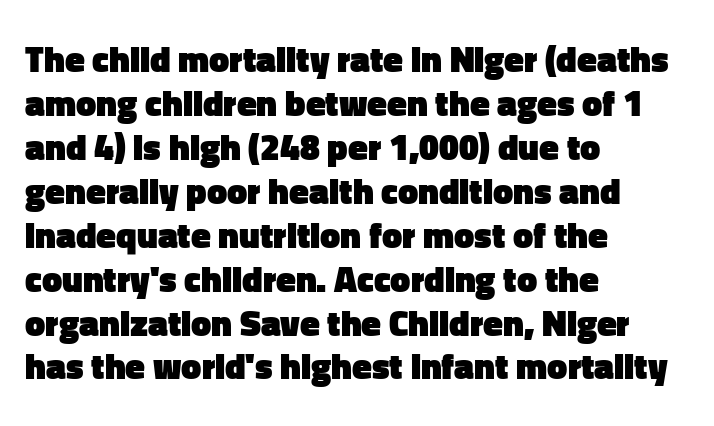
Is the letter spacing exaggerated? No — it looks like the ordinary default. A dark, heavy texture on the line: the type is bold. Any mark beneath the type? The region is blank. Left-aligned paragraph, ragged on the right. The rendering uses natural spacing where letterforms have individual widths.
